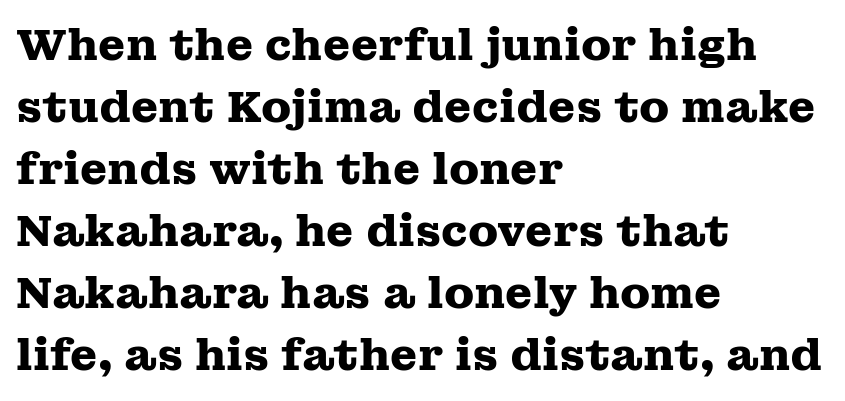
Q: Is the text bold? A: Yes.
Q: Is the text italic (slanted)? A: No, it is upright.
Q: Is the typeface a serif or a sans-serif typeface? A: Serif.
Q: Is the text underlined? A: No.
Q: How is the paragraph aligned? A: Left-aligned.
Q: Is the spacing between letters normal or unusually wide? A: Normal.
Q: Is the spacing between lines tight, normal or loose? A: Normal.
Q: Width (condensed, normal, or wide)? A: Wide.
Q: Stroke contrast? A: Medium.
Q: x-height? A: Medium.
Q: Monospaced? A: No.
